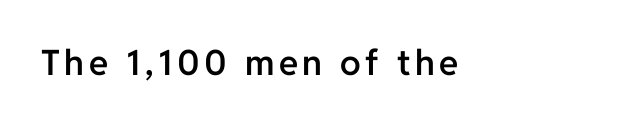
{"serif": "no", "italic": "no", "bold": "semi", "weight": "semibold", "width": "normal", "stroke_contrast": "low", "x_height": "medium", "monospaced": "no", "underline": "no", "glyph_px": 35}
